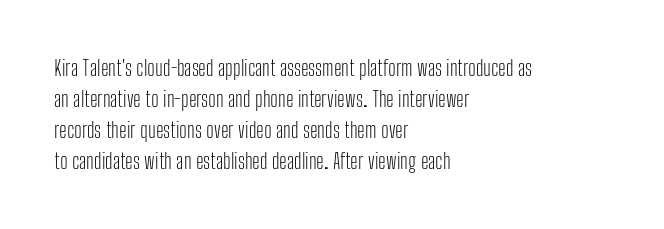
Q: Is the text bold? A: No.
Q: Is the text italic (slanted)? A: No, it is upright.
Q: Is the text underlined? A: No.
Q: How is the paragraph aligned? A: Left-aligned.
Q: Is the spacing between letters normal or unusually wide? A: Normal.
Q: Is the spacing between lines tight, normal or loose? A: Normal.
